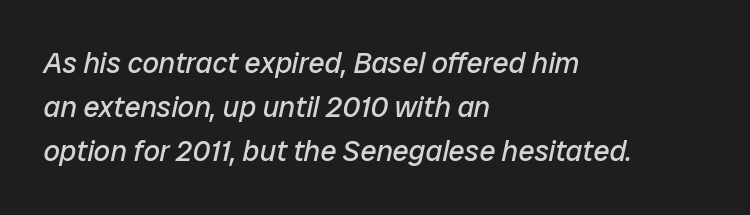
The image shows 29 px regular-weight type, italic (leaning right); set left-aligned, normal line spacing (1.52x), normal letter spacing, not underlined; low stroke contrast and a medium x-height.
